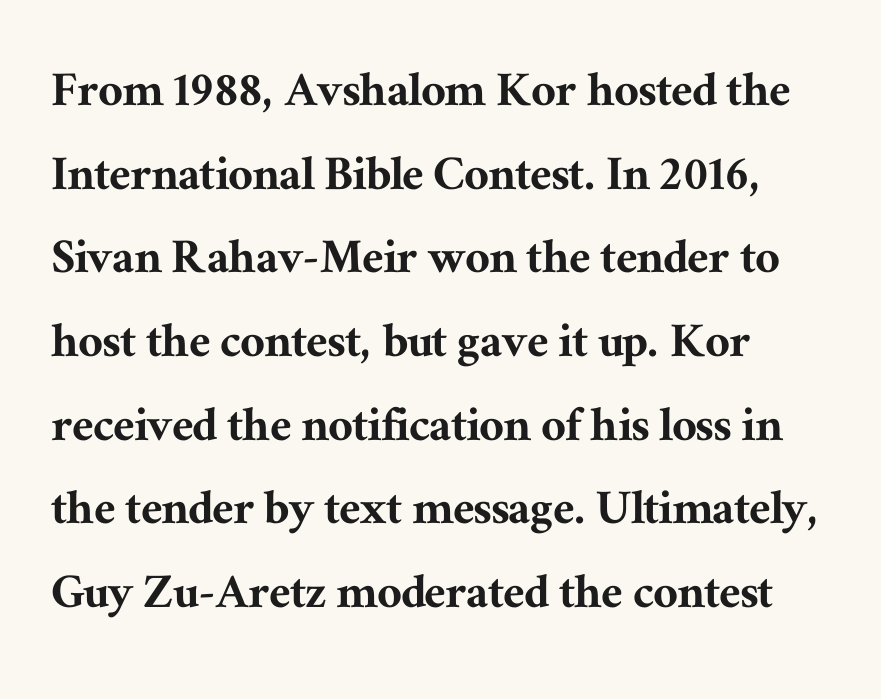
Character widths vary here, with narrow letters taking less room than wide ones. Successive baselines arrive at the customary interval. Style check: upright. In terms of letterform style, serifs are clearly present.
